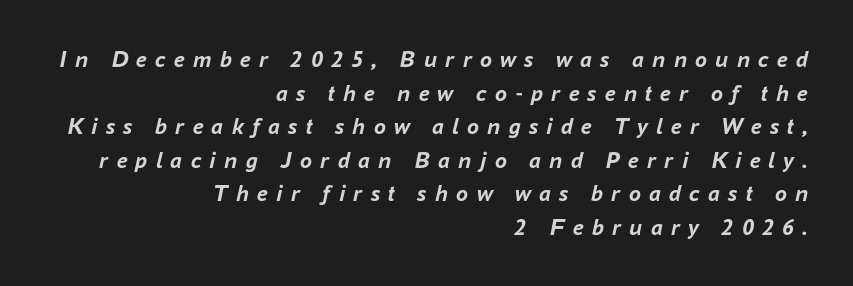
The image shows 24 px bold type, italic (leaning right); set right-aligned, normal line spacing (1.4x), unusually wide letter spacing (+0.34 em), not underlined.
